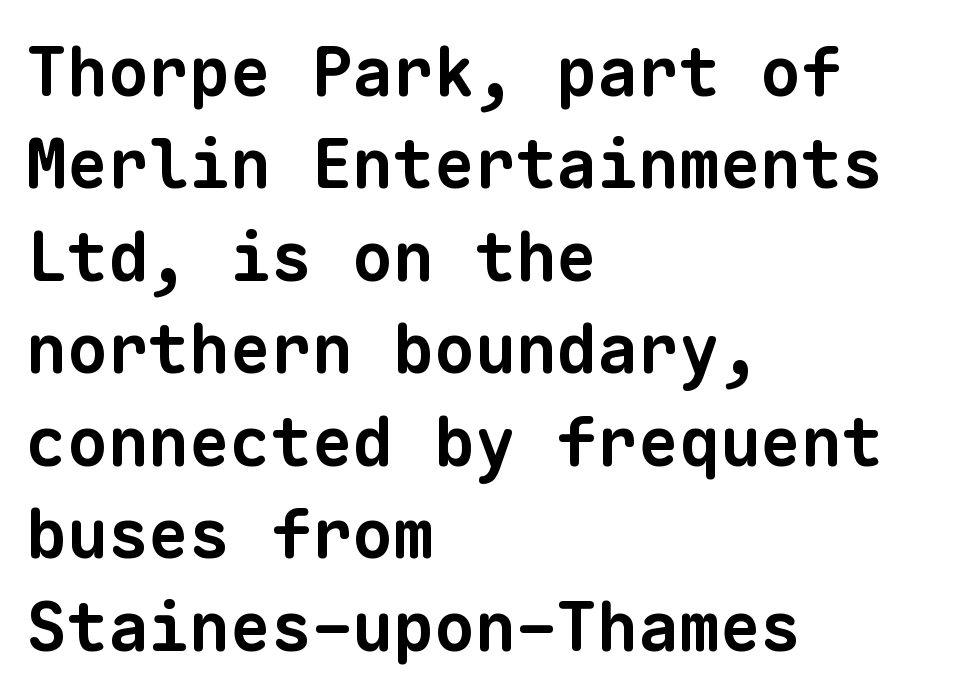
The image shows 68 px bold sans-serif type, monospaced; set left-aligned, normal line spacing (1.36x), normal letter spacing, not underlined; low stroke contrast and a medium x-height.
